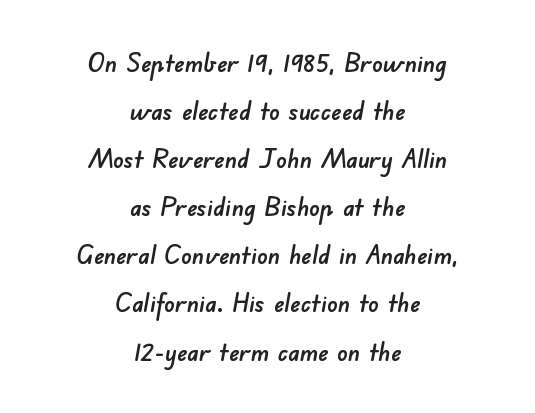
The image shows 26 px text type; set centered, line spacing 1.85x, normal letter spacing, not underlined.
